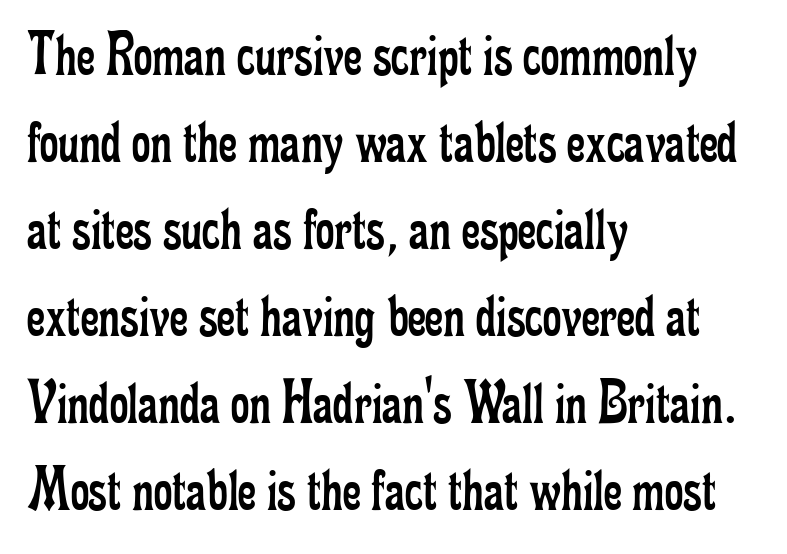
The image shows 64 px regular-weight, condensed serif type, upright; set left-aligned, normal line spacing (1.36x), normal letter spacing, not underlined; low stroke contrast and a small x-height.
